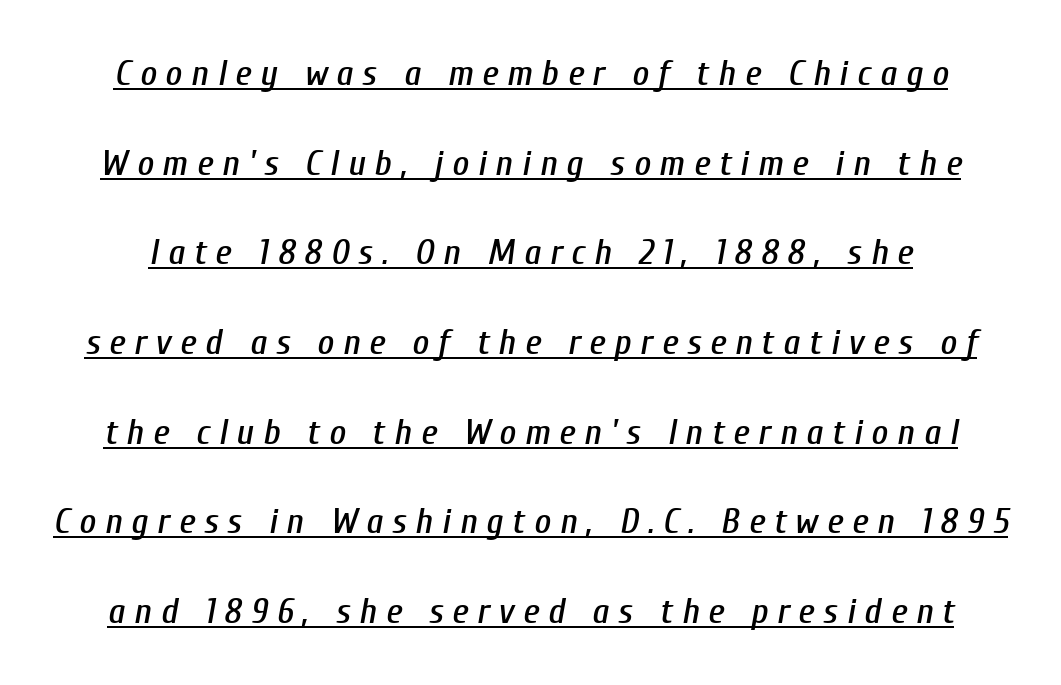
The image shows 36 px condensed type, italic (leaning right); set loose line spacing (2.49x), unusually wide letter spacing (+0.25 em), underlined; low stroke contrast and a medium x-height.
